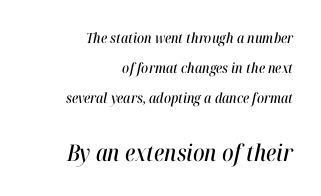
Q: Is the text italic (slanted)? A: Yes, it leans right by about 12 degrees.
Q: Is the text underlined? A: No.
Q: How is the paragraph aligned? A: Right-aligned.
Q: Is the spacing between letters normal or unusually wide? A: Normal.
Q: Is the spacing between lines tight, normal or loose? A: Loose.
Q: Which block of text is set in a larger size, the first (top) or the second (bottom)? A: The second (bottom) one.
